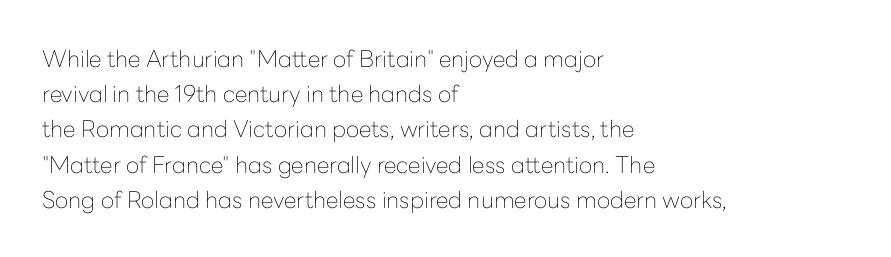
The image shows 23 px text type, upright; set left-aligned, normal line spacing (1.53x), normal letter spacing, not underlined.
